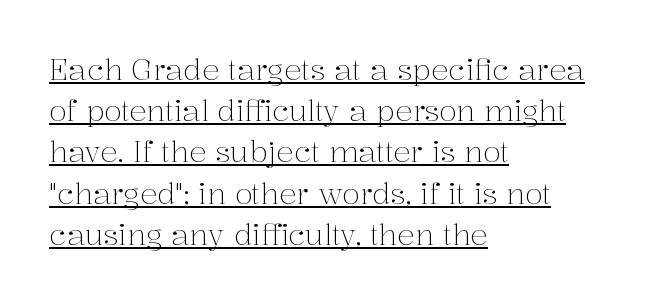
{"serif": "yes", "italic": "no", "bold": "no", "weight": "light", "width": "normal", "stroke_contrast": "medium", "x_height": "medium", "monospaced": "no", "underline": "yes", "align": "left", "line_spacing": "normal", "line_spacing_ratio": 1.42, "letter_spacing": "normal", "letter_spacing_em": 0.0, "glyph_px": 29}
